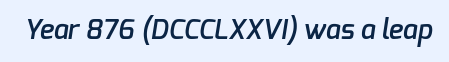
The gaps between neighbouring characters are ordinary and unremarkable. Unmarked baselines from the first word to the last. Semibold letterforms, between regular and bold.
